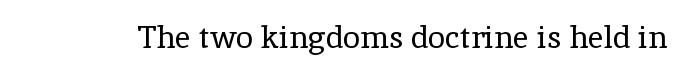
Q: Is the text bold? A: No.
Q: Is the text italic (slanted)? A: No, it is upright.
Q: Is the typeface a serif or a sans-serif typeface? A: Serif.
Q: Is the text underlined? A: No.
Q: Is the spacing between letters normal or unusually wide? A: Normal.
Q: Width (condensed, normal, or wide)? A: Normal.
Q: x-height? A: Medium.
Q: Monospaced? A: No.
